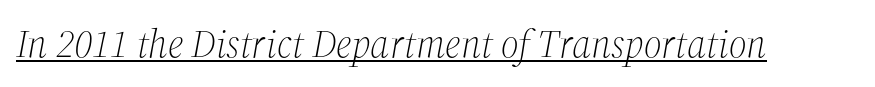
Q: Is the text bold? A: No.
Q: Is the text italic (slanted)? A: Yes, it leans right by about 12 degrees.
Q: Is the typeface a serif or a sans-serif typeface? A: Serif.
Q: Is the text underlined? A: Yes.
Q: Is the spacing between letters normal or unusually wide? A: Normal.
Q: Width (condensed, normal, or wide)? A: Normal.
Q: Stroke contrast? A: Medium.
Q: x-height? A: Medium.
Q: Monospaced? A: No.
